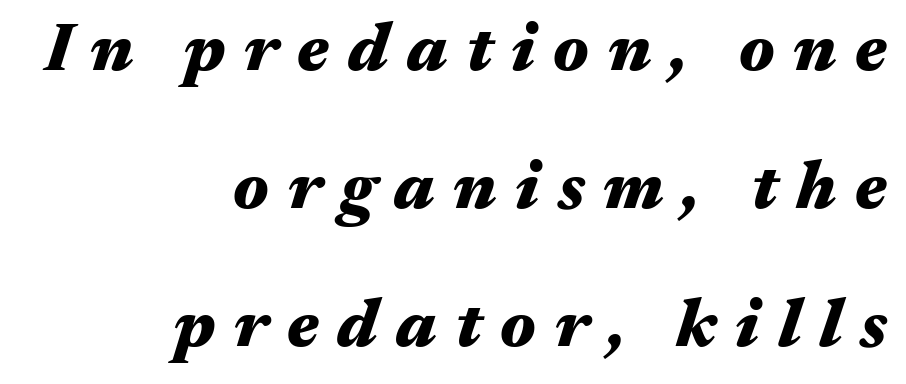
The image shows 69 px heavy, wide type, italic (leaning right); set right-aligned, loose line spacing (2.0x), unusually wide letter spacing (+0.27 em), not underlined; medium stroke contrast and a medium x-height.
